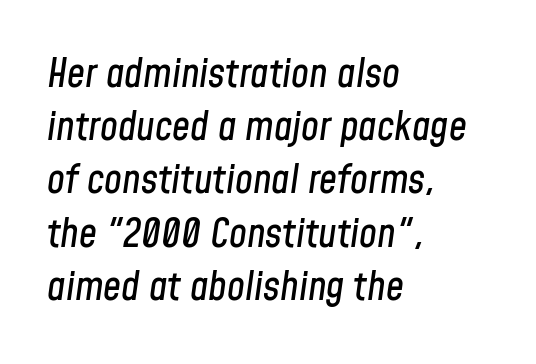
The image shows 40 px condensed type, italic (leaning right); set left-aligned, normal line spacing (1.33x), normal letter spacing, not underlined; low stroke contrast and a medium x-height.
